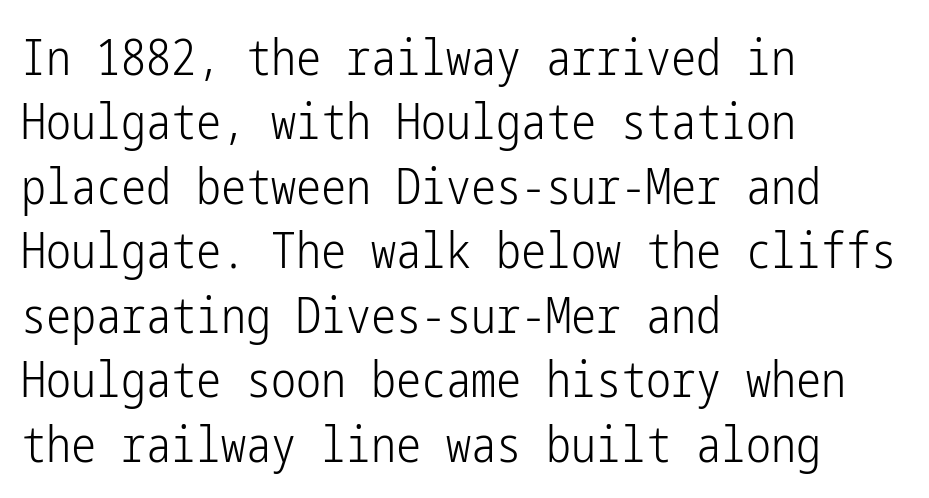
Q: Is the text bold? A: No.
Q: Is the text italic (slanted)? A: No, it is upright.
Q: Is the typeface a serif or a sans-serif typeface? A: Sans-serif.
Q: Is the text underlined? A: No.
Q: How is the paragraph aligned? A: Left-aligned.
Q: Is the spacing between letters normal or unusually wide? A: Normal.
Q: Is the spacing between lines tight, normal or loose? A: Normal.
Q: Width (condensed, normal, or wide)? A: Condensed.
Q: Stroke contrast? A: Low.
Q: x-height? A: Medium.
